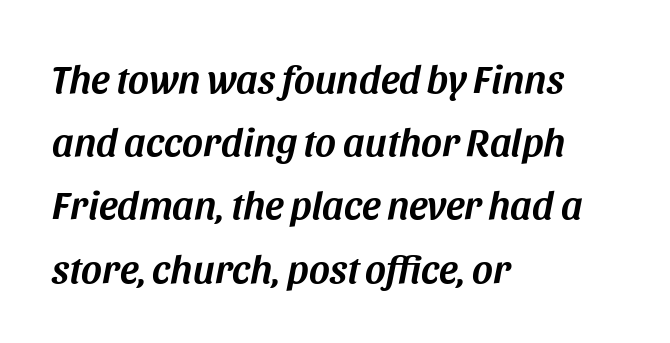
The image shows 40 px text type, italic (leaning right); set left-aligned, normal line spacing (1.58x), normal letter spacing, not underlined; medium stroke contrast and a large x-height.
